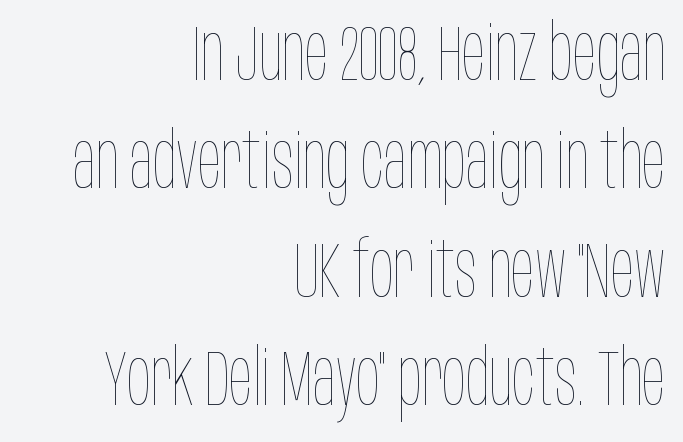
Glyph-to-glyph distance matches everyday printed text. The face looks like a standard text weight, possibly lighter. The type sits square on the baseline with zero lean. The line-height multiplier appears to be the usual default. Here the designer chose a conventional face with non-uniform glyph widths. Underlining? Definitely not there.
